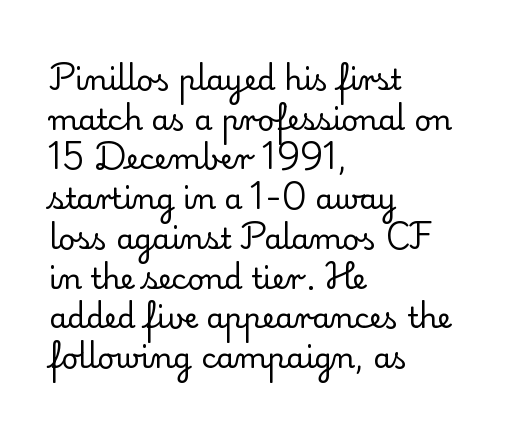
{"serif": "yes", "italic": "no", "bold": "no", "weight": "regular", "width": "normal", "stroke_contrast": "low", "x_height": "small", "monospaced": "no", "underline": "no", "align": "left", "line_spacing": "normal", "line_spacing_ratio": 1.37, "letter_spacing": "normal", "letter_spacing_em": 0.0, "glyph_px": 29}
